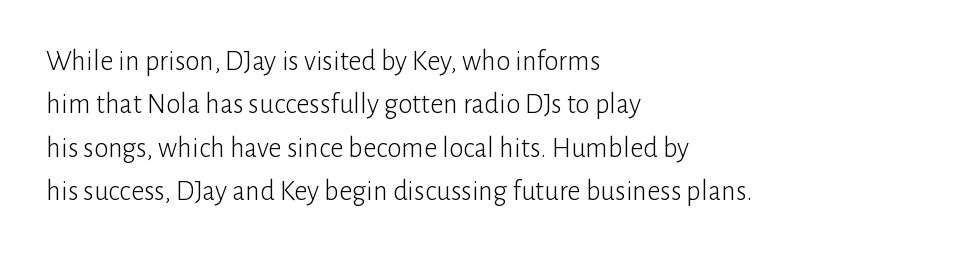
These glyphs show unthickened strokes, regular width or finer. Check where the strokes stop: nothing finishes them off — pure sans. Is this a fixed-width face? No — the glyphs have proportional, varying widths. Horizontally, the lines are justified to the leading edge only. Descenders are the only things crossing below the line.
